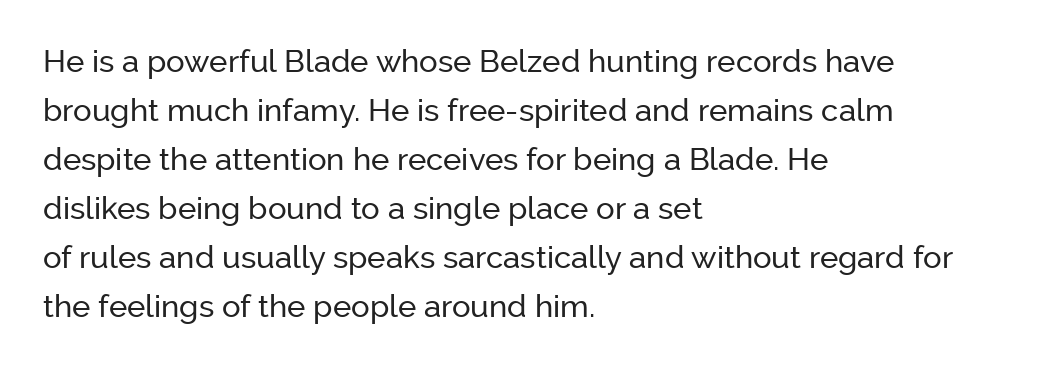
The image shows 31 px sans-serif type, upright; set left-aligned, normal line spacing (1.58x), normal letter spacing, not underlined; low stroke contrast and a medium x-height.
